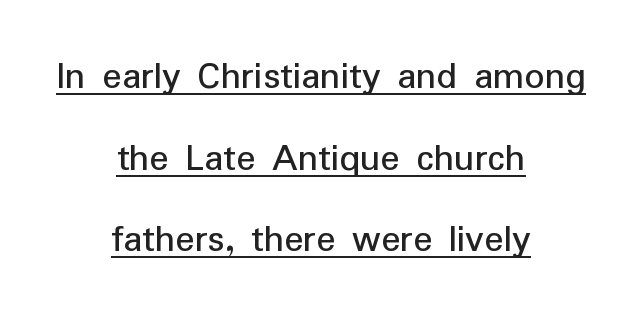
This is not heavy type; no bold has been used. In terms of letterspacing, this is plain default setting. How would I describe the line gaps? Wide and relaxed. Teacher's note: observe the equal gaps on both sides — that is centered alignment. These lines are rendered in a variable-pitch font. The rendered words wear a rule along their underside.
